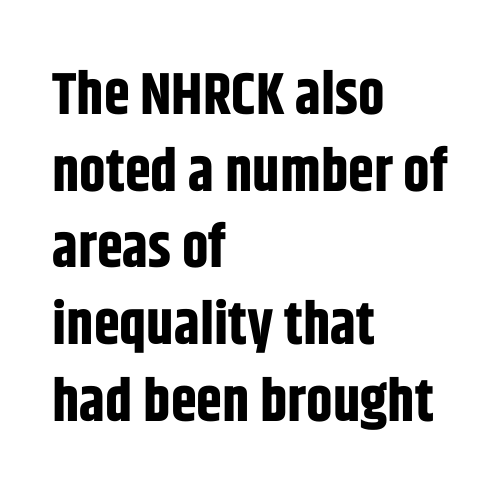
Q: Is the text bold? A: Yes.
Q: Is the text italic (slanted)? A: No, it is upright.
Q: Is the typeface a serif or a sans-serif typeface? A: Sans-serif.
Q: Is the text underlined? A: No.
Q: How is the paragraph aligned? A: Left-aligned.
Q: Is the spacing between letters normal or unusually wide? A: Normal.
Q: Is the spacing between lines tight, normal or loose? A: Normal.
Q: Width (condensed, normal, or wide)? A: Condensed.
Q: Stroke contrast? A: Low.
Q: x-height? A: Large.
Q: Monospaced? A: No.
